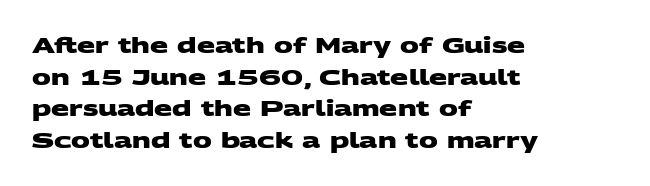
Q: Is the text bold? A: Yes.
Q: Is the text underlined? A: No.
Q: How is the paragraph aligned? A: Left-aligned.
Q: Is the spacing between letters normal or unusually wide? A: Normal.
Q: Is the spacing between lines tight, normal or loose? A: Normal.
